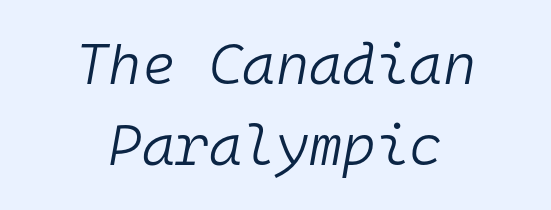
{"italic": "yes", "lean": "right", "slant_degrees": 10, "bold": "no", "weight": "light", "width": "normal", "stroke_contrast": "low", "x_height": "medium", "monospaced": "yes", "underline": "no", "align": "center", "line_spacing": "normal", "line_spacing_ratio": 1.42, "letter_spacing": "normal", "letter_spacing_em": 0.0, "glyph_px": 57}
